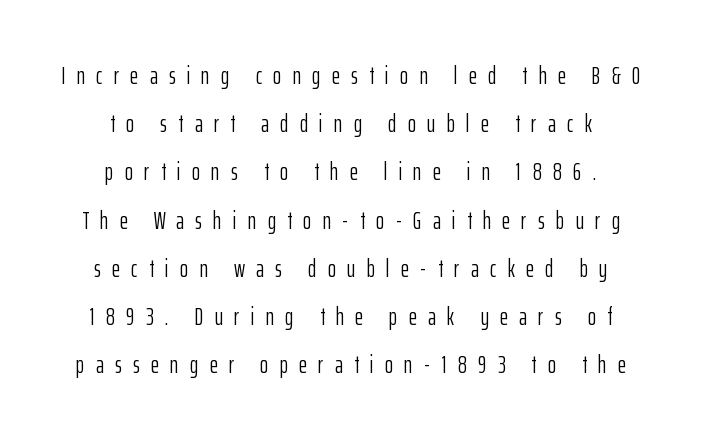
The image shows 25 px text type, upright; set centered, loose line spacing (1.93x), unusually wide letter spacing (+0.45 em), not underlined.
